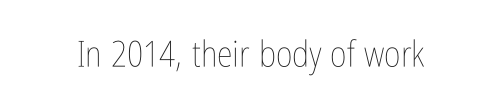
Q: Is the text bold? A: No.
Q: Is the text italic (slanted)? A: No, it is upright.
Q: Is the text underlined? A: No.
Q: Is the spacing between letters normal or unusually wide? A: Normal.
Q: Width (condensed, normal, or wide)? A: Condensed.
Q: Stroke contrast? A: Low.
Q: x-height? A: Medium.
Q: Monospaced? A: No.
